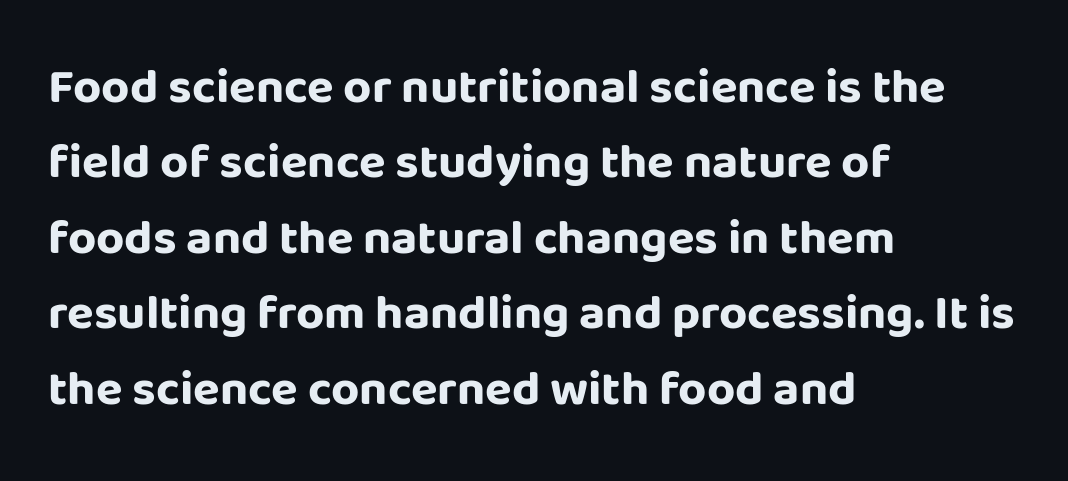
{"serif": "no", "italic": "no", "bold": "yes", "weight": "bold", "width": "normal", "stroke_contrast": "low", "x_height": "large", "monospaced": "no", "underline": "no", "align": "left", "line_spacing": "normal", "line_spacing_ratio": 1.54, "letter_spacing": "normal", "letter_spacing_em": 0.0, "glyph_px": 49}
